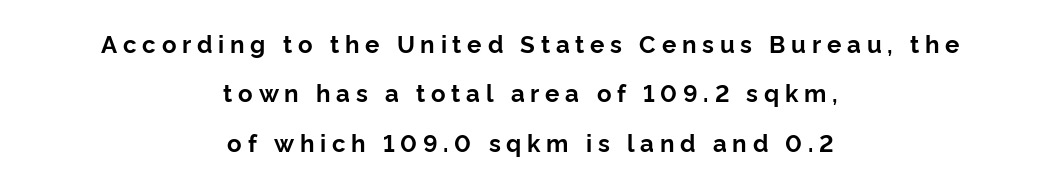
The image shows 24 px bold type, upright; set centered, loose line spacing (2.06x), unusually wide letter spacing (+0.24 em), not underlined.
